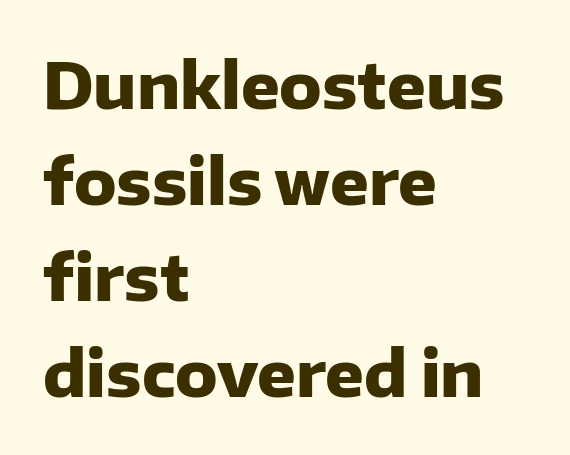
The image shows 64 px heavy sans-serif type, upright; set left-aligned, normal line spacing (1.5x), normal letter spacing, not underlined; low stroke contrast and a medium x-height.
